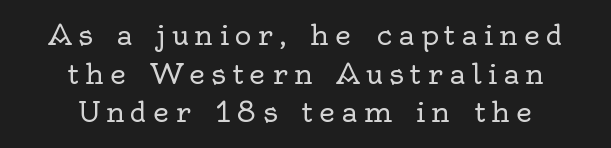
The image shows 28 px regular-weight serif type, upright; set centered, normal line spacing (1.38x), unusually wide letter spacing (+0.22 em), not underlined; a small x-height.
